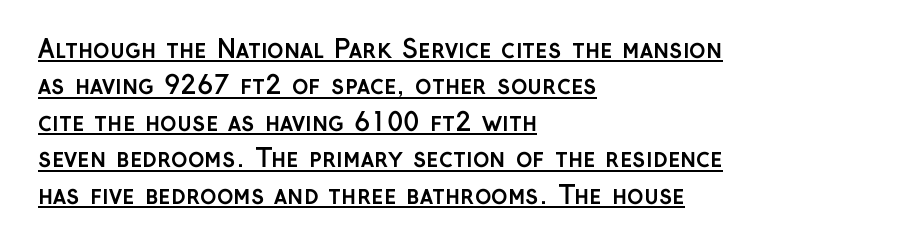
Q: Is the text bold? A: Yes.
Q: Is the text italic (slanted)? A: No, it is upright.
Q: Is the text underlined? A: Yes.
Q: How is the paragraph aligned? A: Left-aligned.
Q: Is the spacing between letters normal or unusually wide? A: Normal.
Q: Is the spacing between lines tight, normal or loose? A: Normal.
